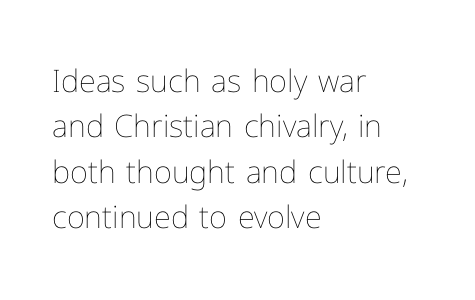
The image shows 31 px thin type, upright; set left-aligned, normal line spacing (1.46x), normal letter spacing, not underlined; low stroke contrast and a medium x-height.
